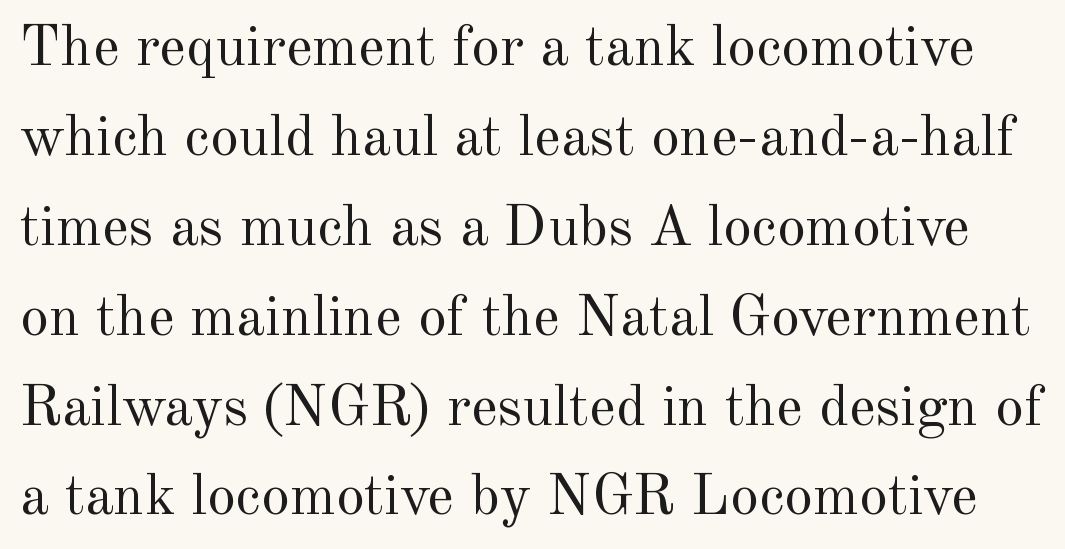
Glyph-to-glyph distance matches everyday printed text. The font sits on the lighter half of the weight spectrum, regular included. Lines of text with bare space underneath. What kind of face is this? One with serifs. Unlike italic type, these characters show no tilt at all.
